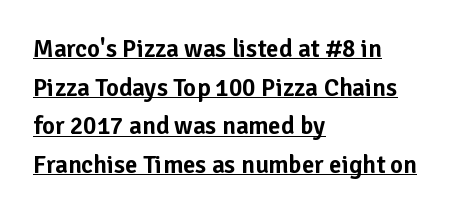
{"italic": "no", "underline": "yes", "align": "left", "line_spacing": "normal", "line_spacing_ratio": 1.55, "letter_spacing": "normal", "letter_spacing_em": 0.0, "glyph_px": 25}
